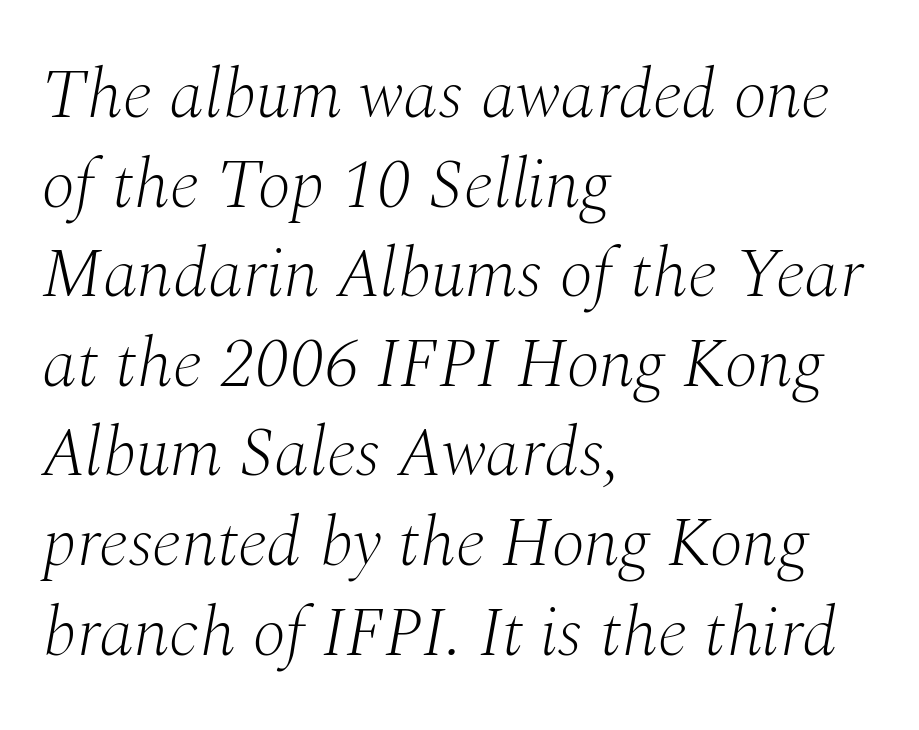
Teacher's note: observe the even left margin — that is flush-left alignment. If you measured baseline to baseline, you'd find a middling distance. Character widths vary here, with narrow letters taking less room than wide ones. An italicized treatment has been applied to the whole sample. Standard letterfit; no display-style spreading of the glyphs.
